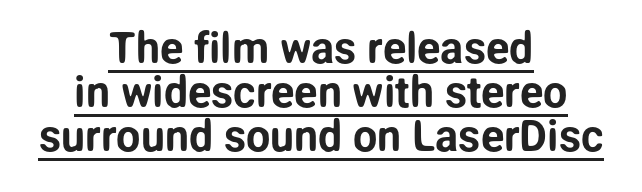
{"serif": "no", "italic": "no", "width": "normal", "stroke_contrast": "low", "x_height": "medium", "monospaced": "no", "underline": "yes", "align": "center", "line_spacing": "tight", "line_spacing_ratio": 1.02, "letter_spacing": "normal", "letter_spacing_em": 0.0, "glyph_px": 43}
